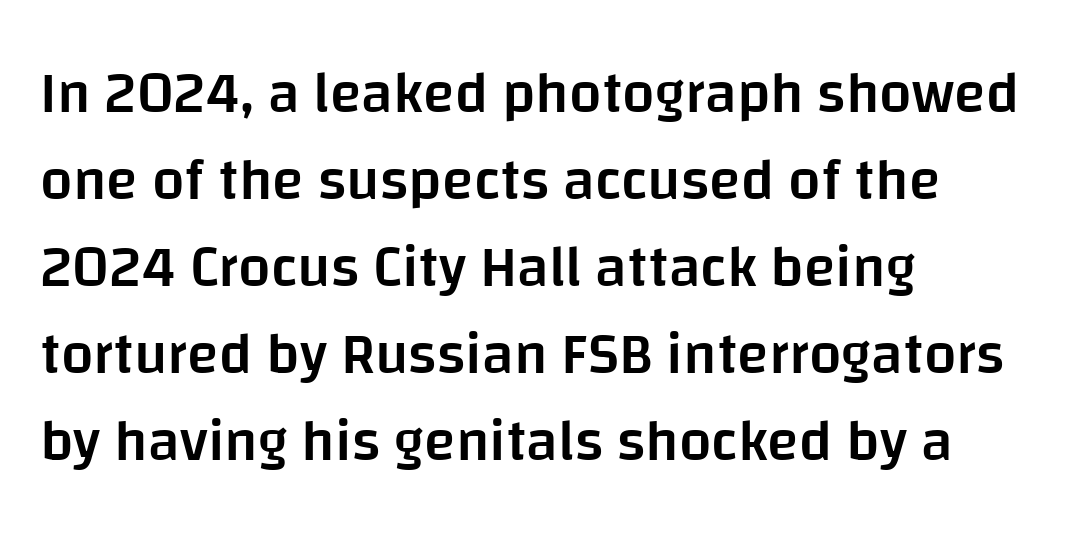
What's the leading like? Ordinary, nothing unusual. Beneath every word, the page is bare. The passage shown is typed in a proportional face where columns would drift. The passage shown has conventional tracking throughout. Look at the stroke-to-counter ratio: somewhat heavy, a semibold.
